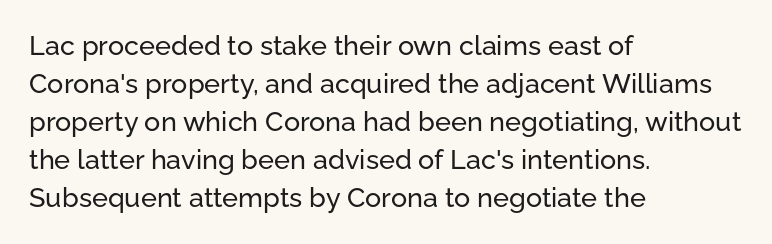
The image shows 27 px text type, upright; set left-aligned, normal line spacing (1.41x), normal letter spacing, not underlined.
